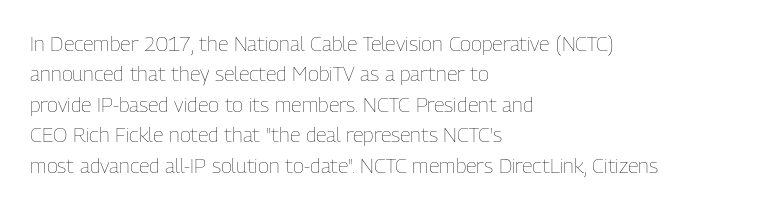
Q: Is the text bold? A: No.
Q: Is the text italic (slanted)? A: No, it is upright.
Q: Is the text underlined? A: No.
Q: How is the paragraph aligned? A: Left-aligned.
Q: Is the spacing between letters normal or unusually wide? A: Normal.
Q: Is the spacing between lines tight, normal or loose? A: Normal.
